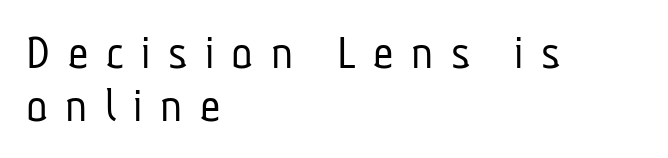
The image shows 50 px light, condensed sans-serif type; set left-aligned, tight line spacing (1.06x), unusually wide letter spacing (+0.35 em), not underlined; low stroke contrast and a medium x-height.
